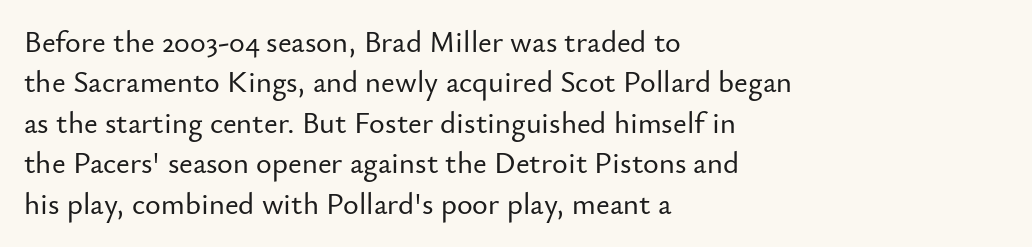
Q: Is the text italic (slanted)? A: No, it is upright.
Q: Is the typeface a serif or a sans-serif typeface? A: Sans-serif.
Q: Is the text underlined? A: No.
Q: How is the paragraph aligned? A: Left-aligned.
Q: Is the spacing between letters normal or unusually wide? A: Normal.
Q: Is the spacing between lines tight, normal or loose? A: Normal.
Q: Width (condensed, normal, or wide)? A: Normal.
Q: Stroke contrast? A: Low.
Q: x-height? A: Small.
Q: Monospaced? A: No.
